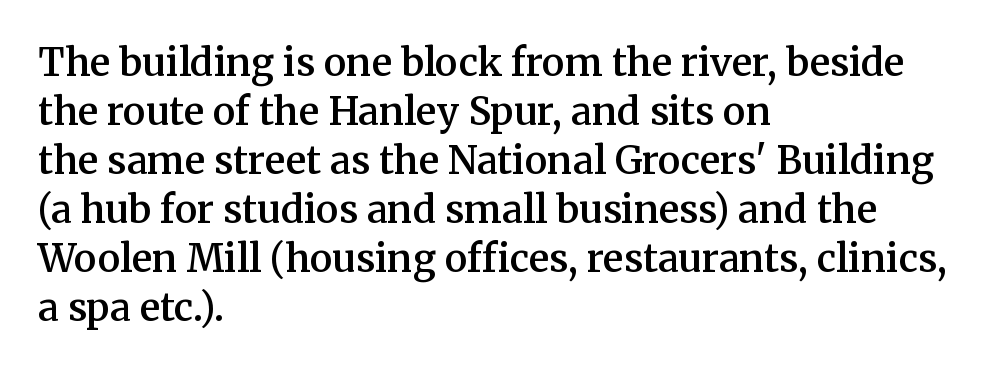
The image shows 38 px semibold serif type, upright; set left-aligned, normal line spacing (1.29x), normal letter spacing, not underlined; medium stroke contrast and a medium x-height.
